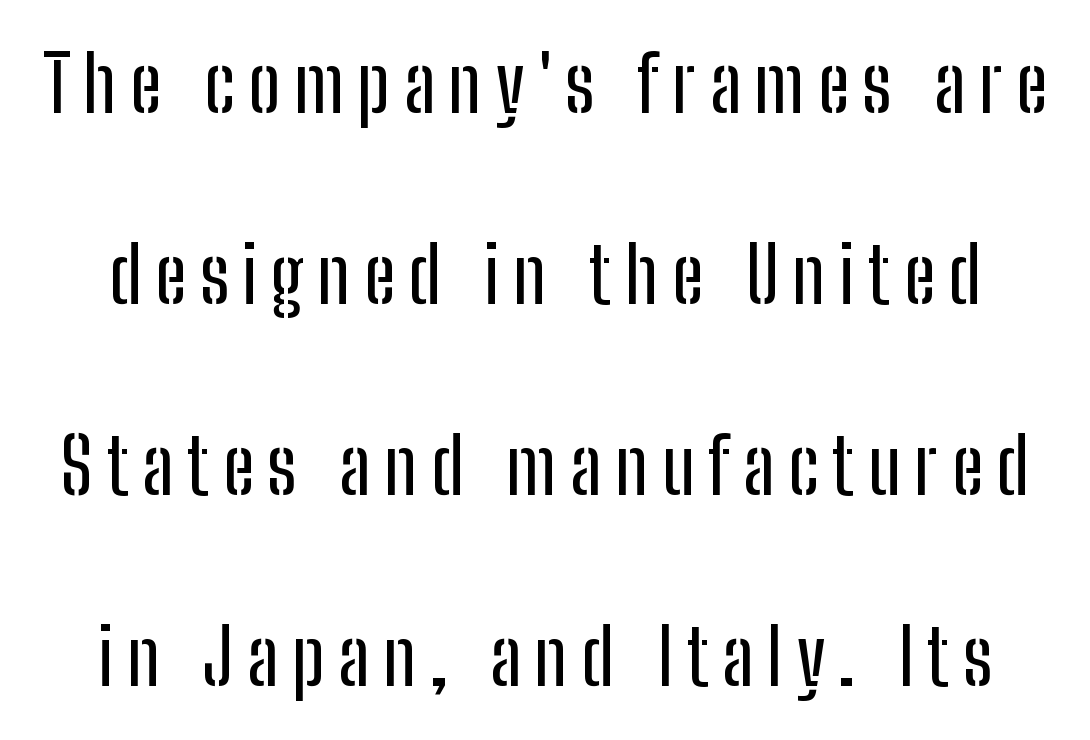
The image shows 78 px condensed sans-serif type, upright; set loose line spacing (2.45x), not underlined; low stroke contrast and a medium x-height.
